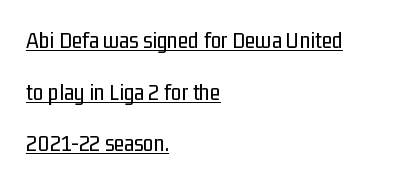
Observe the ordinary spacing: letters are neighbours, not strangers. The designer dialed line spacing up above the default. Where is the straight margin? On the left. Italic? Not at all — the glyphs are vertical.
